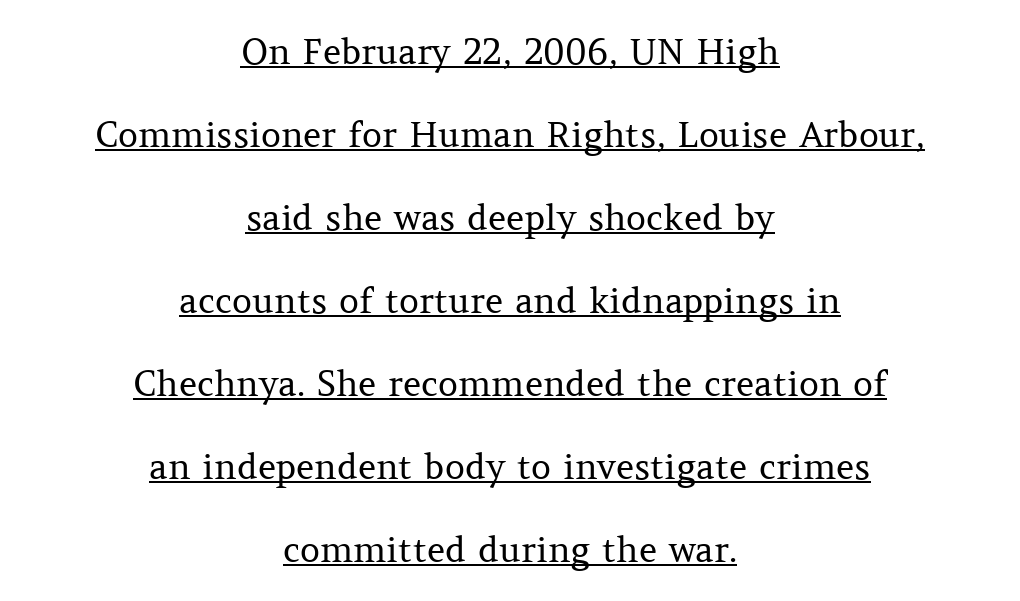
Q: Is the text bold? A: No.
Q: Is the text italic (slanted)? A: No, it is upright.
Q: Is the typeface a serif or a sans-serif typeface? A: Serif.
Q: Is the text underlined? A: Yes.
Q: How is the paragraph aligned? A: Centered.
Q: Is the spacing between letters normal or unusually wide? A: Normal.
Q: Is the spacing between lines tight, normal or loose? A: Loose.
Q: Width (condensed, normal, or wide)? A: Normal.
Q: Stroke contrast? A: Medium.
Q: x-height? A: Medium.
Q: Monospaced? A: No.
